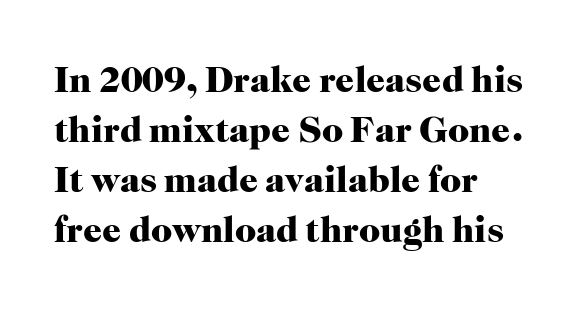
Stroke terminals: seriffed. Looks like regular typesetting: each glyph gets only the width it needs. Notice how thick the strokes are: this is what a full bold looks like. Short and long lines alike share a common starting point at left.
